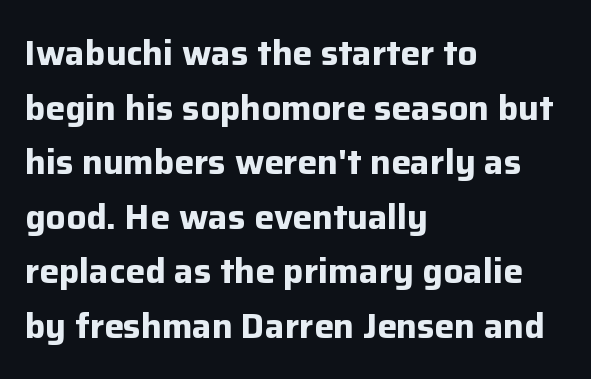
Q: Is the text bold? A: Yes.
Q: Is the text italic (slanted)? A: No, it is upright.
Q: Is the typeface a serif or a sans-serif typeface? A: Sans-serif.
Q: Is the text underlined? A: No.
Q: How is the paragraph aligned? A: Left-aligned.
Q: Is the spacing between letters normal or unusually wide? A: Normal.
Q: Is the spacing between lines tight, normal or loose? A: Normal.
Q: Width (condensed, normal, or wide)? A: Normal.
Q: Stroke contrast? A: Low.
Q: x-height? A: Medium.
Q: Monospaced? A: No.
